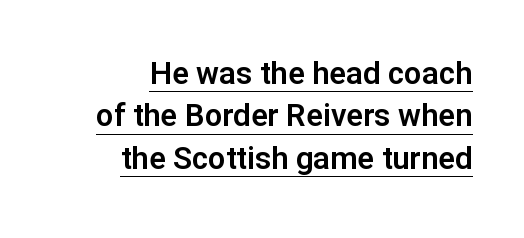
The rendering uses the underline text-decoration. This sample keeps an unexceptional amount of space between lines. Is this a fixed-width face? No — the glyphs have proportional, varying widths. Each word holds together tightly as a unit, with standard inter-letter gaps. Each line ends at the same right margin while the left side varies.
